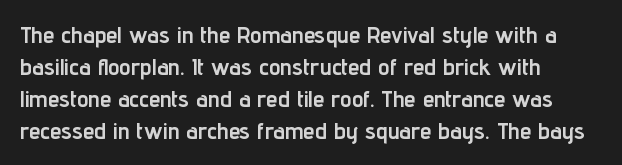
The image shows 23 px bold type, upright; set left-aligned, normal line spacing (1.39x), normal letter spacing, not underlined.
